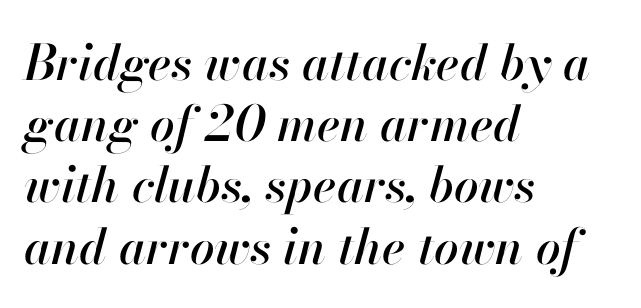
{"italic": "yes", "lean": "right", "slant_degrees": 13, "width": "normal", "stroke_contrast": "high", "x_height": "small", "monospaced": "no", "underline": "no", "align": "left", "line_spacing": "normal", "line_spacing_ratio": 1.25, "letter_spacing": "normal", "letter_spacing_em": 0.0, "glyph_px": 49}
